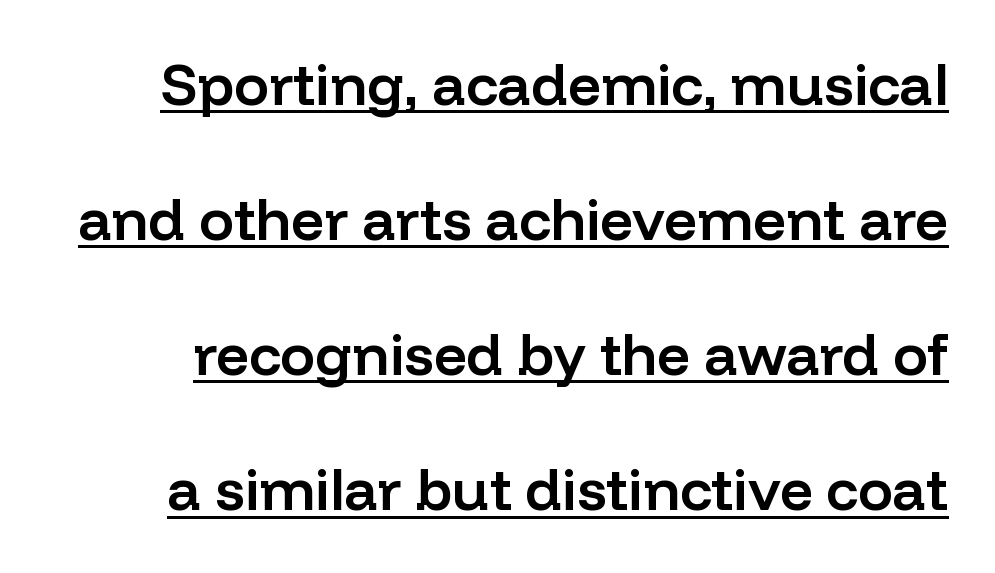
The image shows 58 px semibold sans-serif type, upright; set loose line spacing (2.33x), normal letter spacing, underlined; low stroke contrast and a medium x-height.
